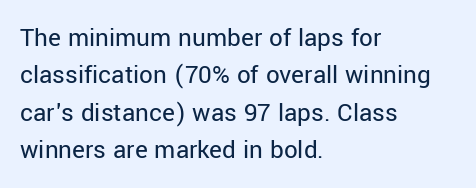
The image shows 27 px text type, upright; set left-aligned, normal line spacing (1.38x), normal letter spacing, not underlined.
